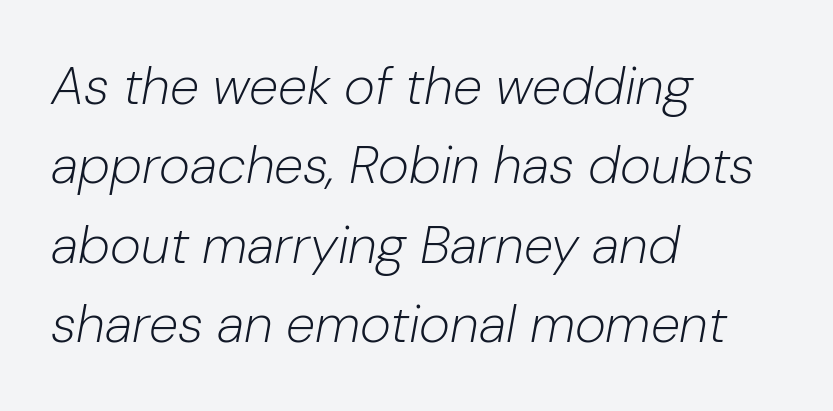
The image shows 53 px light type, italic (leaning right); set left-aligned, normal line spacing (1.5x), normal letter spacing, not underlined; low stroke contrast and a medium x-height.
